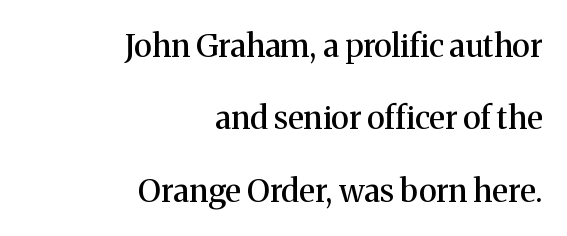
Q: Is the text italic (slanted)? A: No, it is upright.
Q: Is the typeface a serif or a sans-serif typeface? A: Serif.
Q: Is the text underlined? A: No.
Q: How is the paragraph aligned? A: Right-aligned.
Q: Is the spacing between letters normal or unusually wide? A: Normal.
Q: Is the spacing between lines tight, normal or loose? A: Loose.
Q: Width (condensed, normal, or wide)? A: Normal.
Q: Stroke contrast? A: Medium.
Q: x-height? A: Medium.
Q: Monospaced? A: No.
